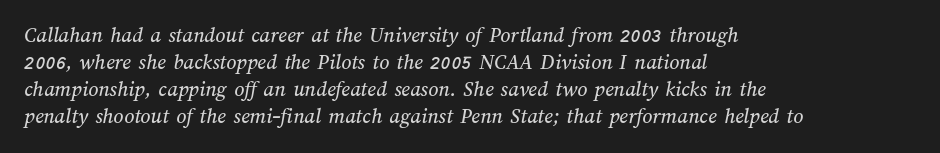
The image shows 22 px text type; set left-aligned, line spacing 1.23x, normal letter spacing, not underlined.
